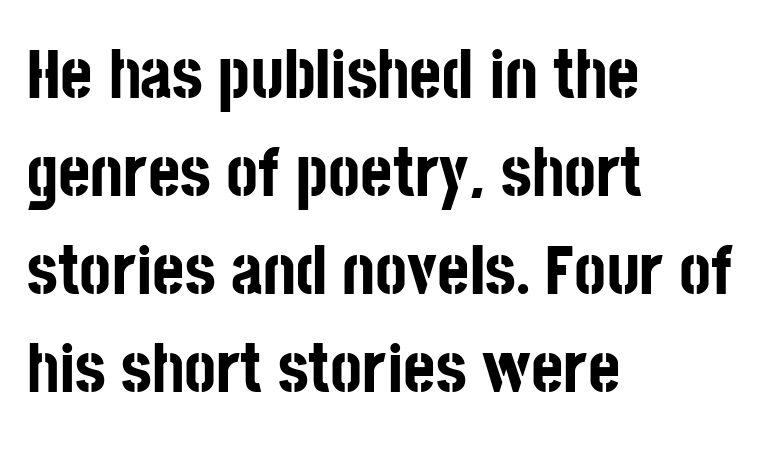
The image shows 69 px bold, condensed sans-serif type, upright; set left-aligned, normal line spacing (1.42x), normal letter spacing, not underlined; low stroke contrast and a large x-height.
